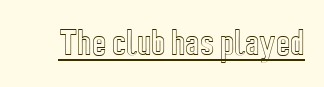
Caption: standard tracking, unaltered. These lines are rendered in a variable-pitch font. Somebody hit Ctrl+U on this one — the words are underlined. The type sits square on the baseline with zero lean.
